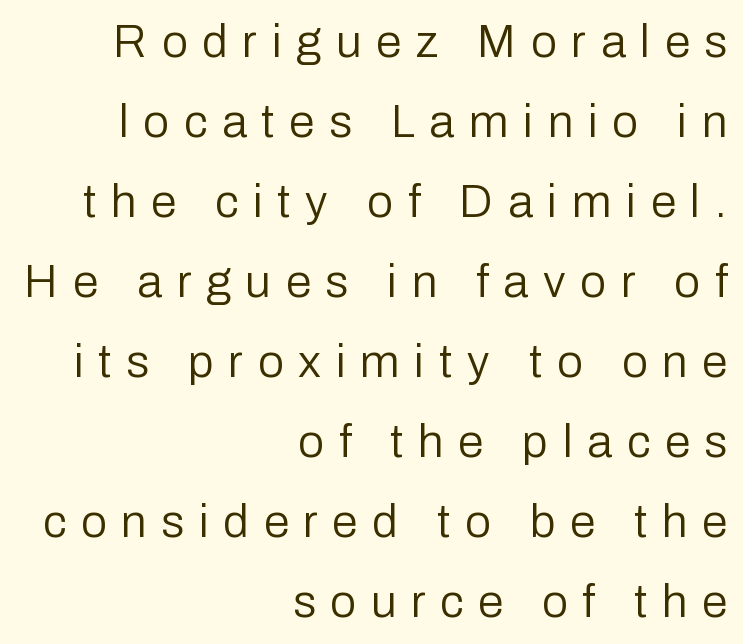
Q: Is the text bold? A: No.
Q: Is the text italic (slanted)? A: No, it is upright.
Q: Is the typeface a serif or a sans-serif typeface? A: Sans-serif.
Q: Is the text underlined? A: No.
Q: How is the paragraph aligned? A: Right-aligned.
Q: Is the spacing between letters normal or unusually wide? A: Unusually wide.
Q: Width (condensed, normal, or wide)? A: Normal.
Q: Stroke contrast? A: Low.
Q: x-height? A: Medium.
Q: Monospaced? A: No.
